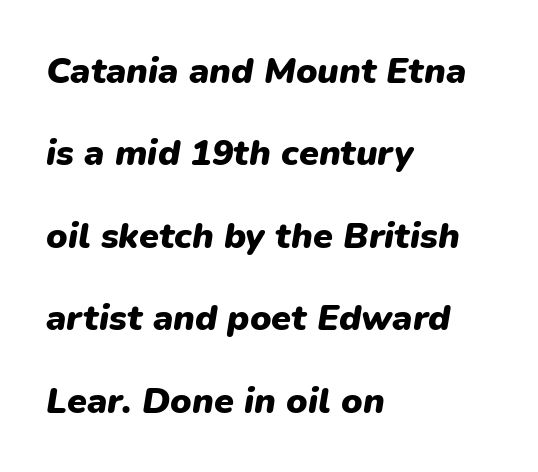
{"italic": "yes", "lean": "right", "slant_degrees": 9, "bold": "yes", "weight": "heavy", "width": "normal", "stroke_contrast": "low", "x_height": "medium", "monospaced": "no", "underline": "no", "align": "left", "line_spacing": "loose", "line_spacing_ratio": 2.29, "letter_spacing": "normal", "letter_spacing_em": 0.0, "glyph_px": 36}
